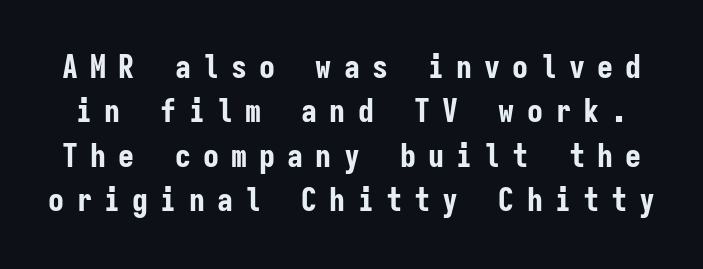
{"serif": "no", "italic": "no", "bold": "yes", "weight": "bold", "width": "condensed", "stroke_contrast": "low", "x_height": "medium", "monospaced": "yes", "underline": "no", "line_spacing": "normal", "line_spacing_ratio": 1.39, "letter_spacing": "wide", "letter_spacing_em": 0.38, "glyph_px": 32}
